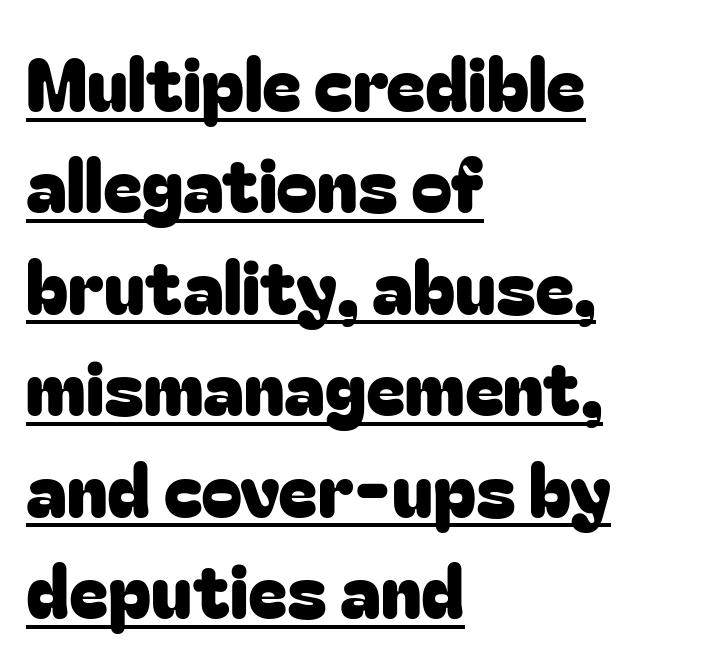
The image shows 74 px sans-serif type, upright; set left-aligned, normal line spacing (1.37x), normal letter spacing, underlined; low stroke contrast and a medium x-height.
